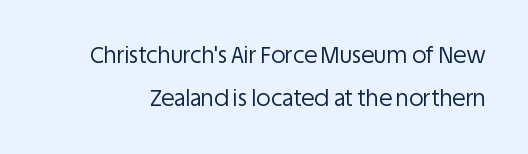
Q: Is the text bold? A: No.
Q: Is the text italic (slanted)? A: No, it is upright.
Q: Is the text underlined? A: No.
Q: Is the spacing between letters normal or unusually wide? A: Normal.
Q: Is the spacing between lines tight, normal or loose? A: Loose.
